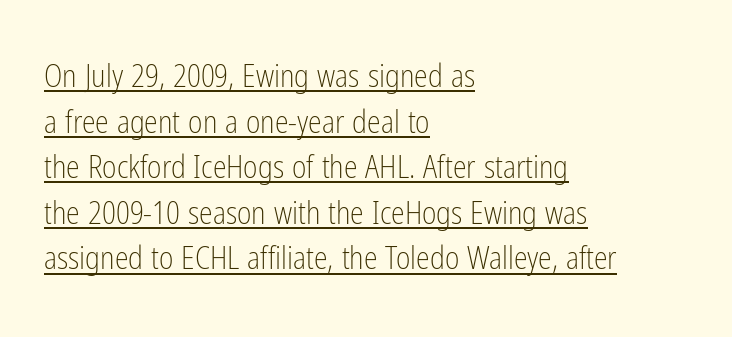
The image shows 31 px light, condensed sans-serif type, upright; set left-aligned, normal line spacing (1.47x), normal letter spacing, underlined; low stroke contrast and a medium x-height.
